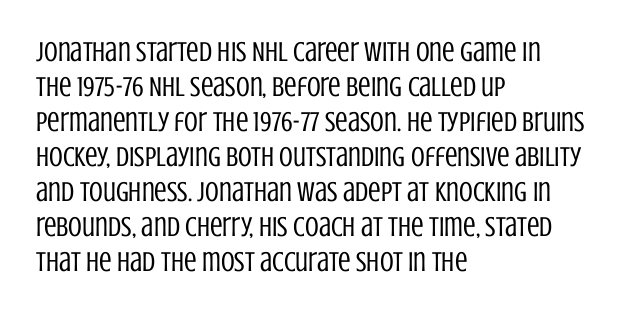
Q: Is the text bold? A: No.
Q: Is the text italic (slanted)? A: No, it is upright.
Q: Is the typeface a serif or a sans-serif typeface? A: Sans-serif.
Q: Is the text underlined? A: No.
Q: How is the paragraph aligned? A: Left-aligned.
Q: Is the spacing between letters normal or unusually wide? A: Normal.
Q: Is the spacing between lines tight, normal or loose? A: Normal.
Q: Width (condensed, normal, or wide)? A: Condensed.
Q: Stroke contrast? A: Low.
Q: x-height? A: Large.
Q: Monospaced? A: No.
